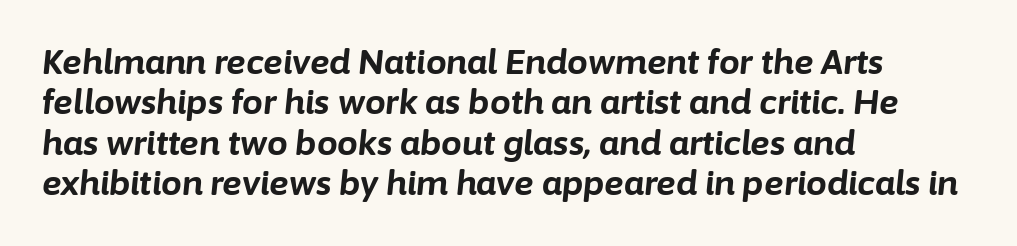
The image shows 33 px bold type, italic (leaning right); set left-aligned, line spacing 1.22x, normal letter spacing, not underlined; low stroke contrast and a medium x-height.
